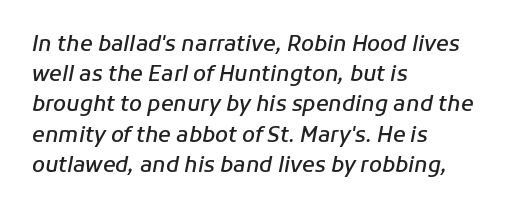
The rendering keeps characters at their native spacing. Semibold letterforms, between regular and bold. This sample is left-justified, so line endings fall wherever the words run out. The designer left line spacing at the default.
